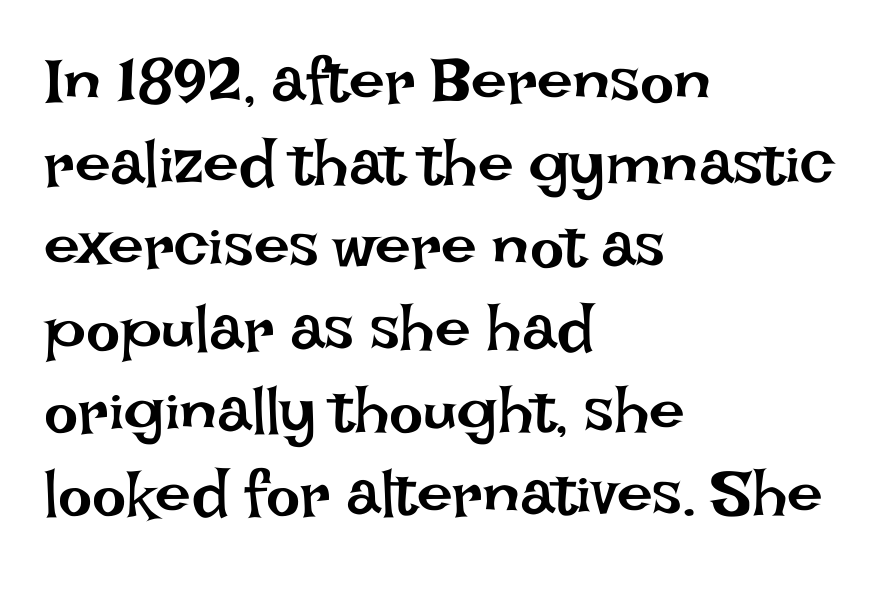
Q: Is the text bold? A: No.
Q: Is the text italic (slanted)? A: No, it is upright.
Q: Is the text underlined? A: No.
Q: How is the paragraph aligned? A: Left-aligned.
Q: Is the spacing between letters normal or unusually wide? A: Normal.
Q: Is the spacing between lines tight, normal or loose? A: Normal.
Q: Width (condensed, normal, or wide)? A: Normal.
Q: Stroke contrast? A: Low.
Q: x-height? A: Large.
Q: Monospaced? A: No.
